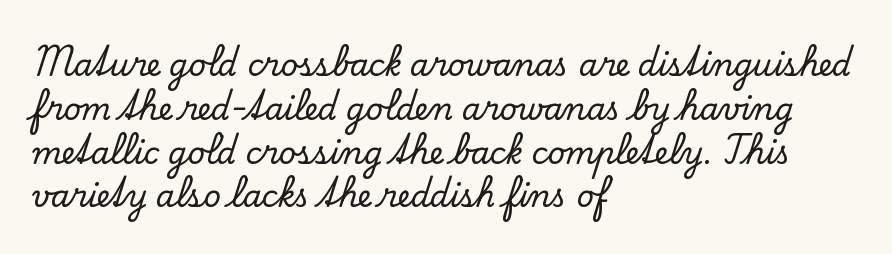
Q: Is the text italic (slanted)? A: Yes.
Q: Is the typeface a serif or a sans-serif typeface? A: Serif.
Q: Is the text underlined? A: No.
Q: How is the paragraph aligned? A: Left-aligned.
Q: Is the spacing between letters normal or unusually wide? A: Normal.
Q: Is the spacing between lines tight, normal or loose? A: Normal.
Q: Width (condensed, normal, or wide)? A: Normal.
Q: Stroke contrast? A: Low.
Q: x-height? A: Small.
Q: Monospaced? A: No.
